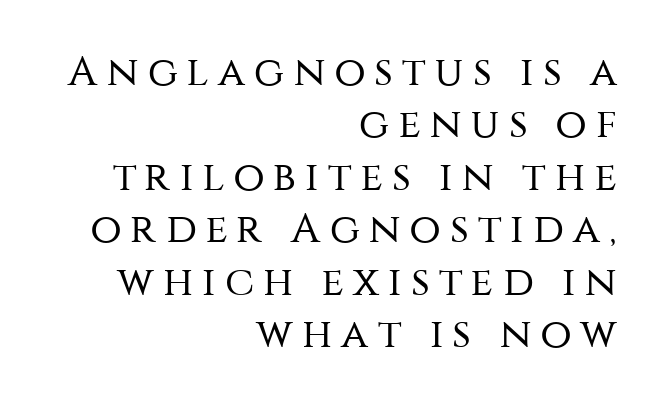
The image shows 41 px regular-weight sans-serif type, upright; set right-aligned, normal line spacing (1.28x), unusually wide letter spacing (+0.22 em), not underlined; medium stroke contrast and a large x-height.
